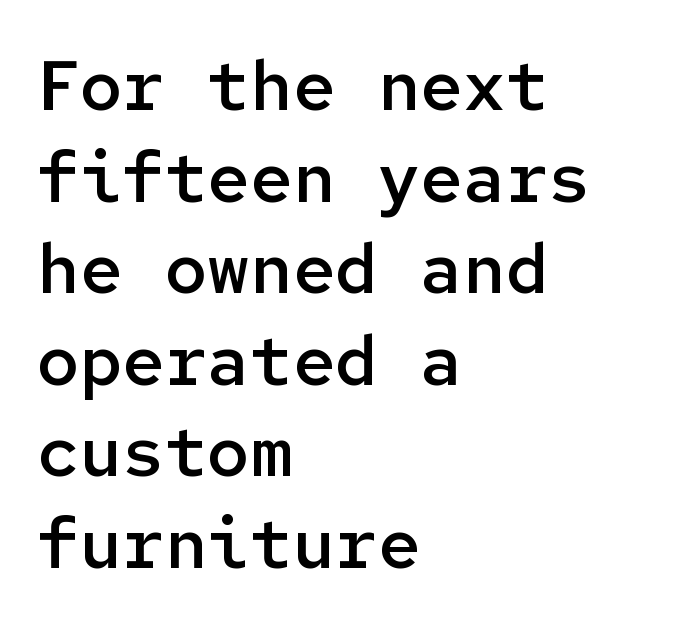
{"serif": "no", "italic": "no", "bold": "semi", "weight": "semibold", "width": "normal", "stroke_contrast": "low", "x_height": "medium", "monospaced": "yes", "underline": "no", "align": "left", "line_spacing": "normal", "line_spacing_ratio": 1.29, "letter_spacing": "normal", "letter_spacing_em": 0.0, "glyph_px": 71}
